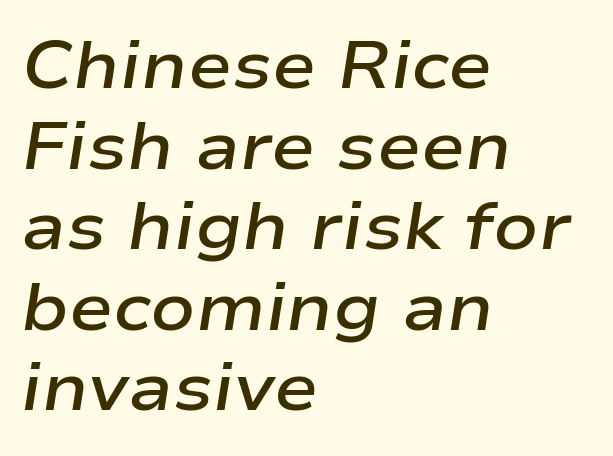
The image shows 66 px semibold, wide type, italic (leaning right); set left-aligned, line spacing 1.22x, normal letter spacing, not underlined; low stroke contrast and a medium x-height.
